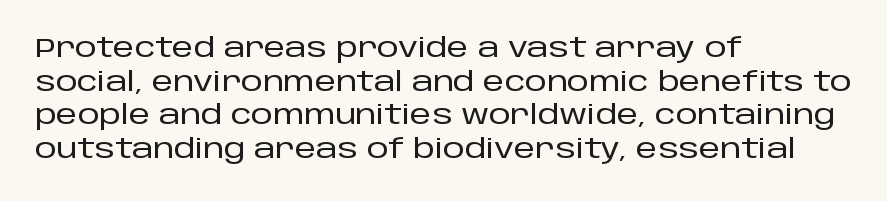
This is the regular roman posture of the typeface. Does extra space separate the letters? No, they use regular spacing. One-word summary of the alignment: left. How would I describe the line gaps? Plain and ordinary.
